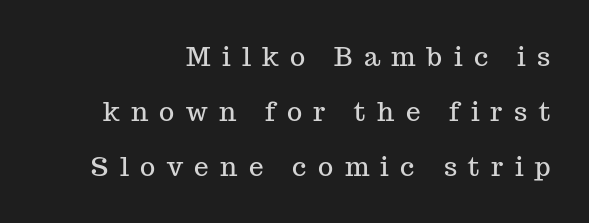
{"italic": "no", "underline": "no", "align": "right", "line_spacing": "loose", "line_spacing_ratio": 2.11, "letter_spacing": "wide", "letter_spacing_em": 0.44, "glyph_px": 26}
